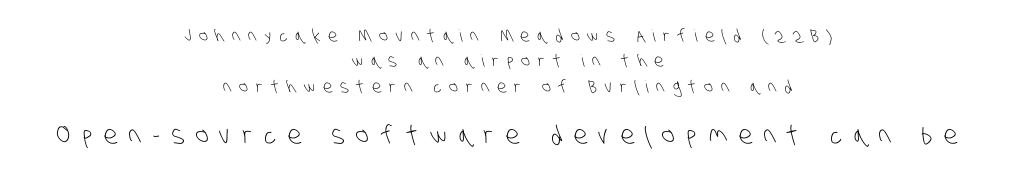
The image shows 25 px text type; set centered, normal line spacing (1.5x), unusually wide letter spacing (+0.46 em), not underlined; the second (bottom) block is 1.47x larger.
